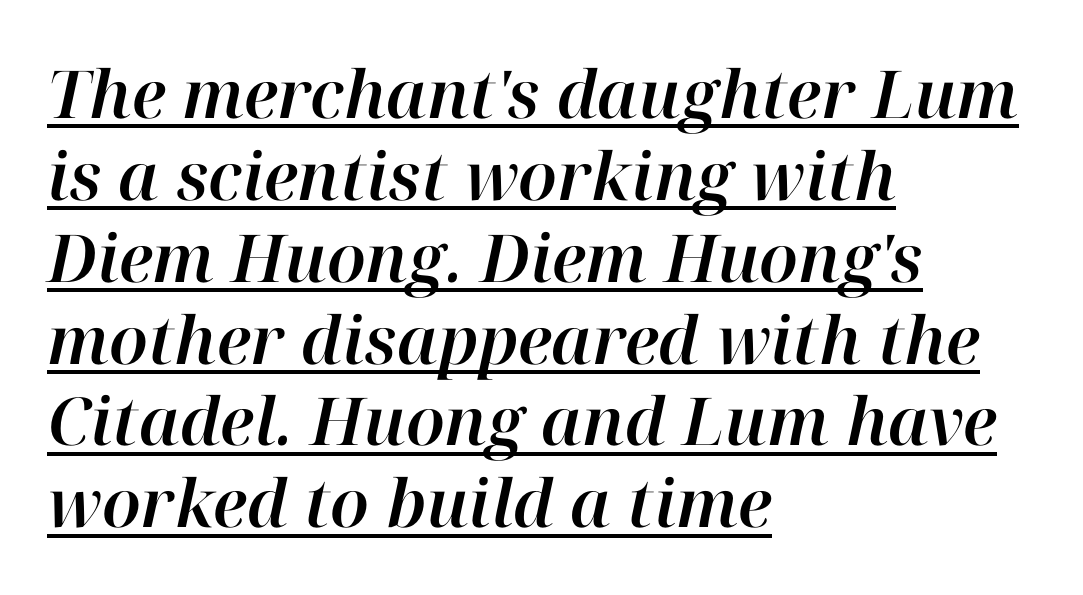
Q: Is the text italic (slanted)? A: Yes, it leans right by about 12 degrees.
Q: Is the text underlined? A: Yes.
Q: How is the paragraph aligned? A: Left-aligned.
Q: Is the spacing between letters normal or unusually wide? A: Normal.
Q: Width (condensed, normal, or wide)? A: Normal.
Q: Stroke contrast? A: High.
Q: x-height? A: Medium.
Q: Monospaced? A: No.
